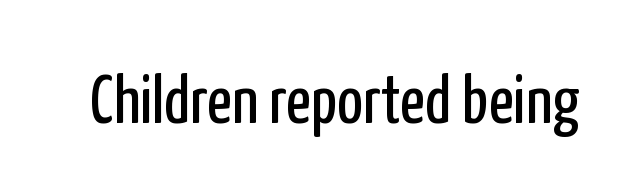
Is this a heavy cut? Hardly; it is regular or lighter. Nobody drew a line under any word here. Do the characters align in a grid? No, the font is proportional. It's the straight-up-and-down kind of type.
